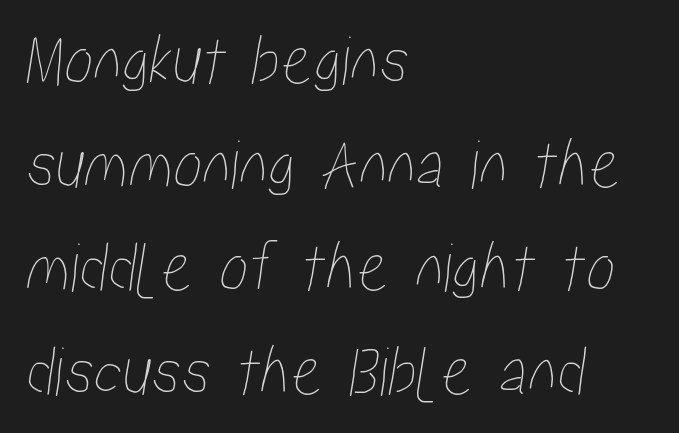
{"width": "condensed", "stroke_contrast": "low", "x_height": "medium", "monospaced": "no", "underline": "no", "align": "left", "line_spacing": "normal", "line_spacing_ratio": 1.42, "letter_spacing": "normal", "letter_spacing_em": 0.0, "glyph_px": 73}
